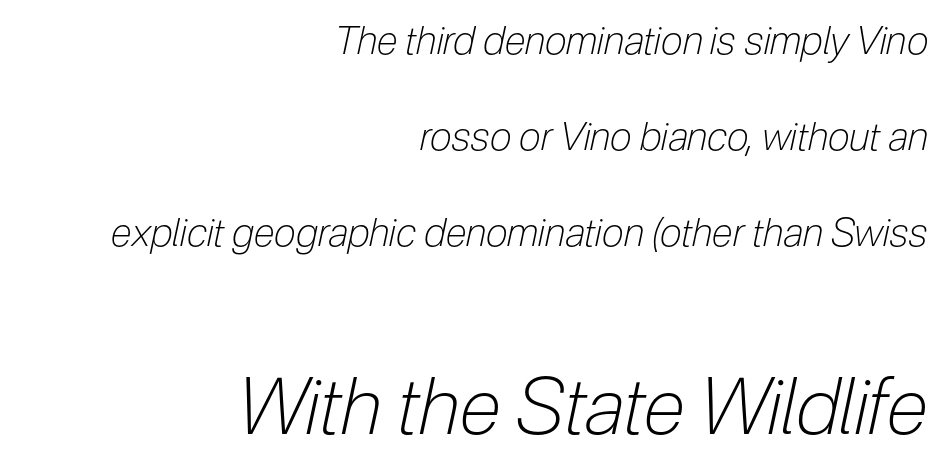
{"italic": "yes", "lean": "right", "slant_degrees": 12, "bold": "no", "weight": "light", "width": "condensed", "stroke_contrast": "low", "x_height": "medium", "monospaced": "no", "underline": "no", "align": "right", "line_spacing": "loose", "line_spacing_ratio": 2.46, "letter_spacing": "normal", "letter_spacing_em": 0.0, "larger_block": "second", "size_ratio": 2.0, "glyph_px": 78}
